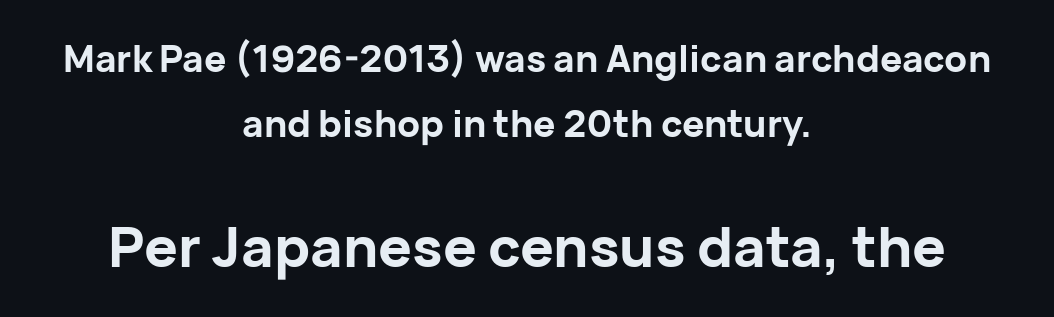
Heavy, bold letterforms. The typeface chosen for these lines omits serifs. Every row of glyphs is offset so its center matches the block's center. Character widths vary here, with narrow letters taking less room than wide ones. The gaps between neighbouring characters are ordinary and unremarkable.
